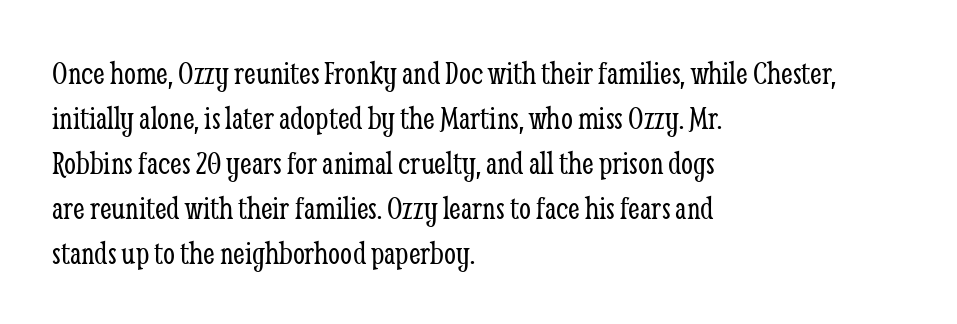
{"serif": "yes", "italic": "no", "bold": "no", "weight": "light", "width": "condensed", "stroke_contrast": "low", "x_height": "medium", "monospaced": "no", "underline": "no", "align": "left", "line_spacing": "normal", "line_spacing_ratio": 1.32, "letter_spacing": "normal", "letter_spacing_em": 0.0, "glyph_px": 34}
